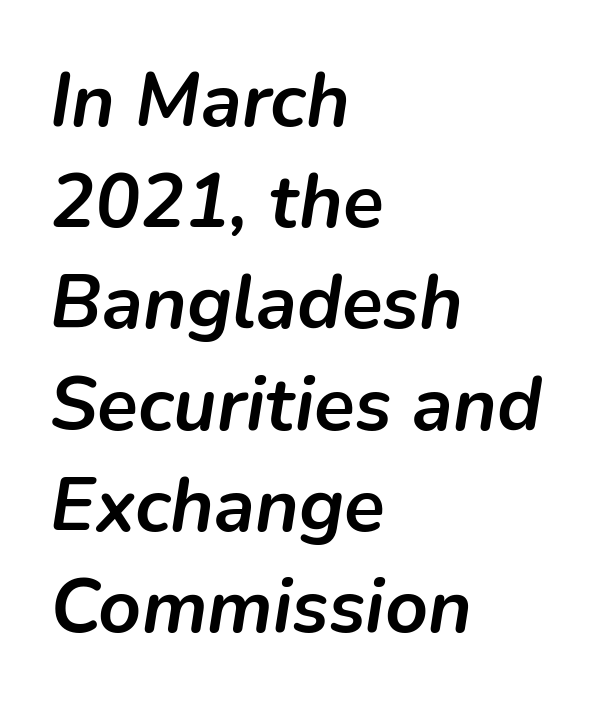
The image shows 75 px semibold type, italic (leaning right); set left-aligned, normal line spacing (1.35x), normal letter spacing, not underlined; low stroke contrast and a medium x-height.
